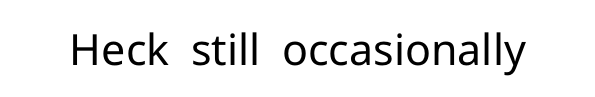
The glyphs in this specimen are sans serif. This is roman type, the default non-slanted kind. Stems and bowls with no extra thickness — not bold. Honestly, the letter spacing is just normal — you wouldn't notice it. The face used here is proportionally spaced, like ordinary book or web type.
